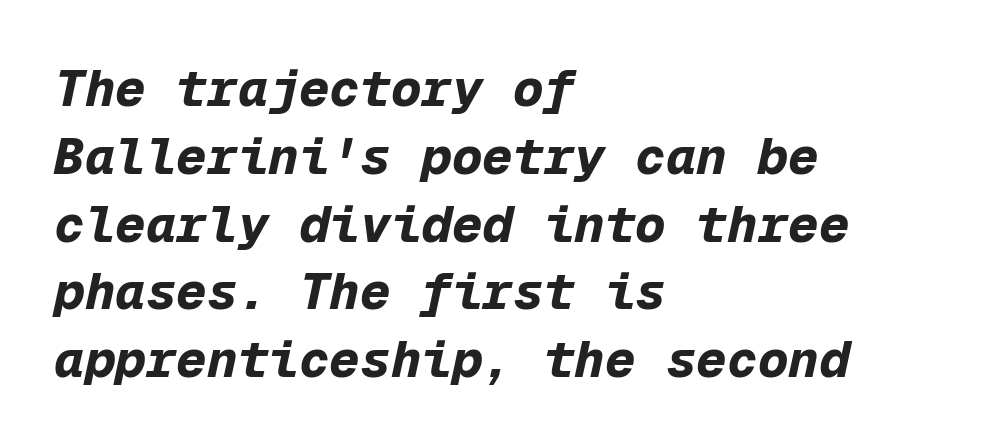
Do the characters align in a grid? Yes, the font is monospaced. The specimen omits any rule beneath the text block's lines. The letters are bold, with thick, heavy strokes. Short note: letters normally spaced. The rows are spaced the way most documents space them.
